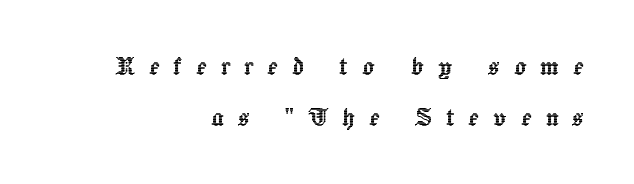
The image shows 31 px text type, upright; set right-aligned, normal line spacing (1.66x), unusually wide letter spacing (+0.45 em), not underlined; a medium x-height.
